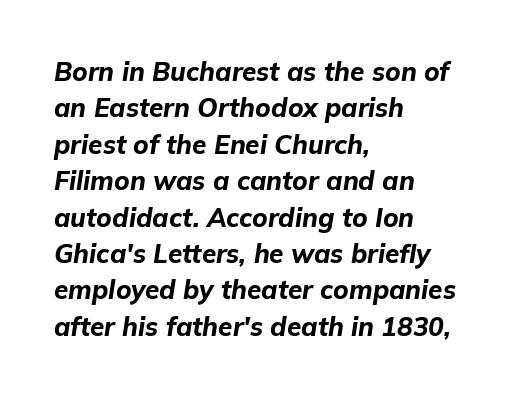
Look at the tracking — it's just the regular setting, nothing added. Look at the stroke-to-counter ratio: heavy, a bold. The glyphs are unaccompanied by any horizontal stroke below them. One-word summary of the alignment: left.
